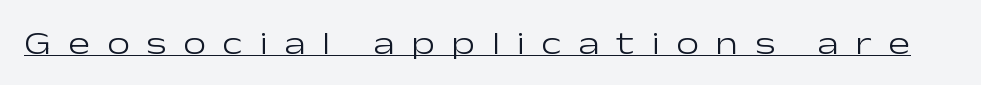
The image shows 33 px light, wide sans-serif type, upright; set unusually wide letter spacing (+0.5 em), underlined; low stroke contrast and a medium x-height.
